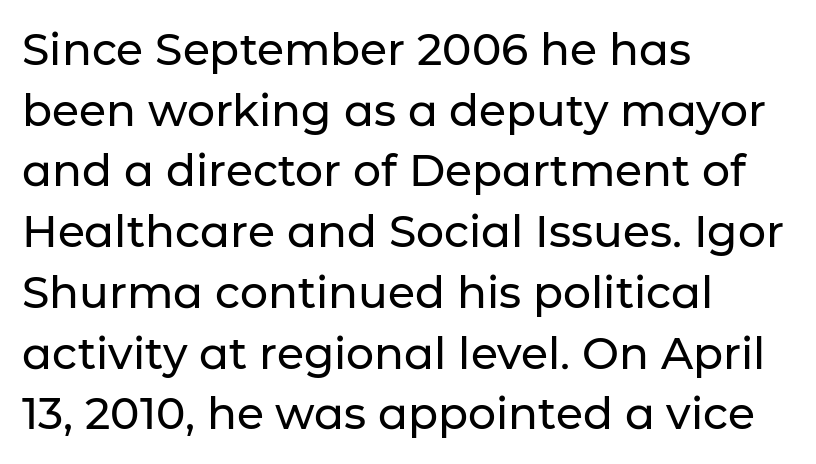
{"serif": "no", "italic": "no", "width": "normal", "stroke_contrast": "low", "x_height": "medium", "monospaced": "no", "underline": "no", "align": "left", "line_spacing": "normal", "line_spacing_ratio": 1.38, "letter_spacing": "normal", "letter_spacing_em": 0.0, "glyph_px": 44}
